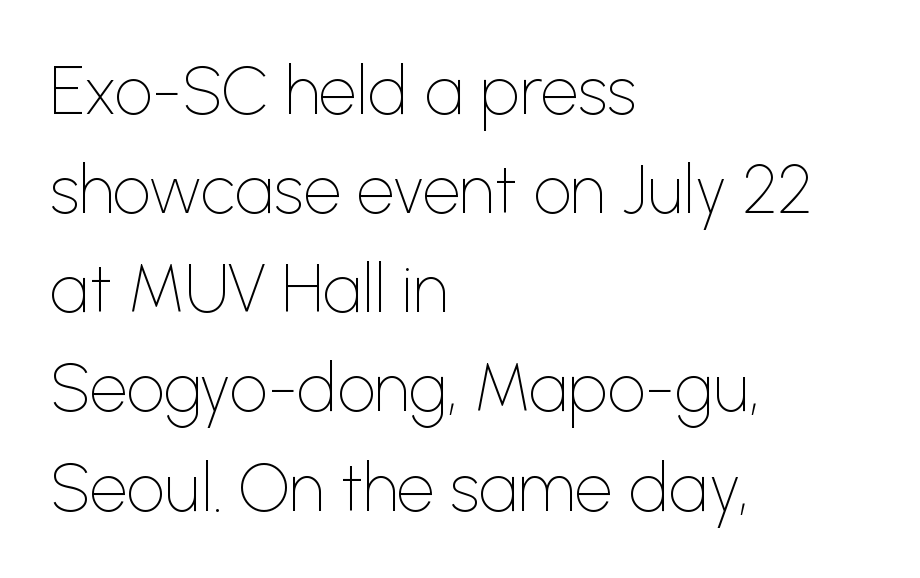
The image shows 67 px thin sans-serif type, upright; set left-aligned, normal line spacing (1.48x), normal letter spacing, not underlined; low stroke contrast and a medium x-height.
